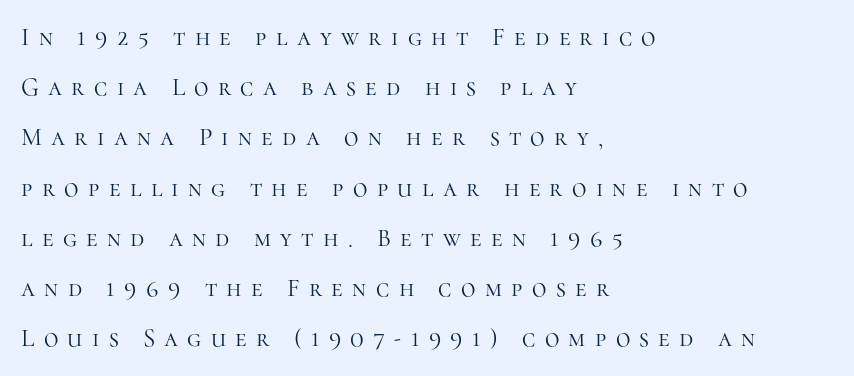
Q: Is the text bold? A: No.
Q: Is the text italic (slanted)? A: No, it is upright.
Q: Is the text underlined? A: No.
Q: How is the paragraph aligned? A: Left-aligned.
Q: Is the spacing between letters normal or unusually wide? A: Unusually wide.
Q: Is the spacing between lines tight, normal or loose? A: Loose.
